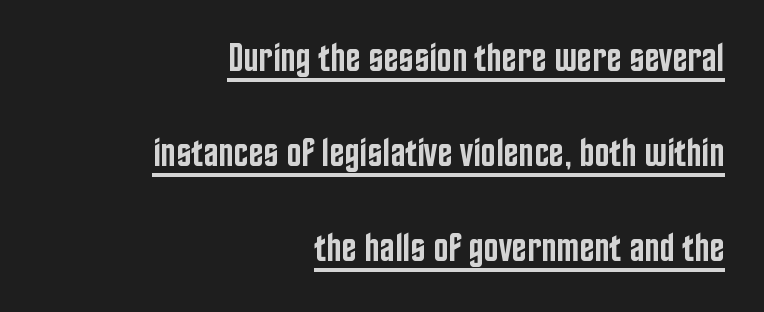
The image shows 40 px semibold, condensed sans-serif type, upright; set right-aligned, loose line spacing (2.38x), normal letter spacing, underlined; low stroke contrast and a large x-height.
